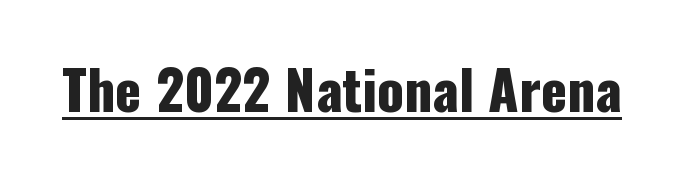
A typesetter would mark this as roman, not italic. Varying glyph widths throughout — classic text-font behaviour. No feet cap the strokes, marking this as sans-serif type. The rendering uses the underline text-decoration.
